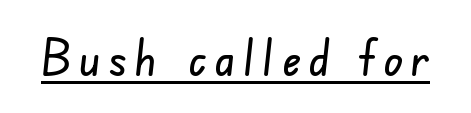
The image shows 51 px condensed sans-serif type; set underlined; low stroke contrast and a small x-height.
